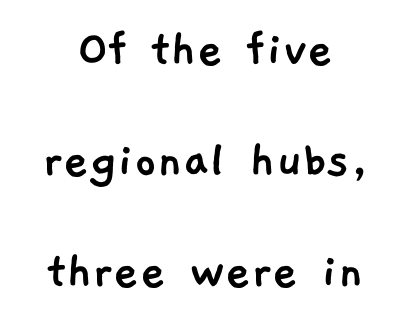
The image shows 55 px sans-serif type; set centered, loose line spacing (2.02x), normal letter spacing, not underlined; low stroke contrast and a medium x-height.
